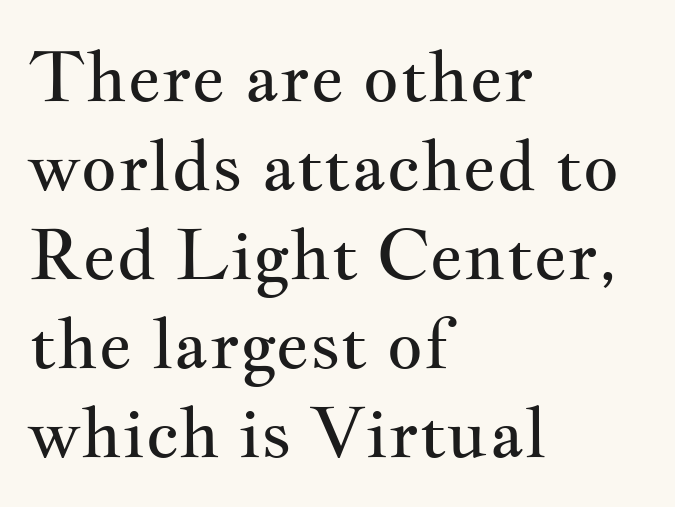
The image shows 70 px regular-weight, wide serif type, upright; set left-aligned, normal line spacing (1.27x), normal letter spacing, not underlined; medium stroke contrast and a small x-height.
